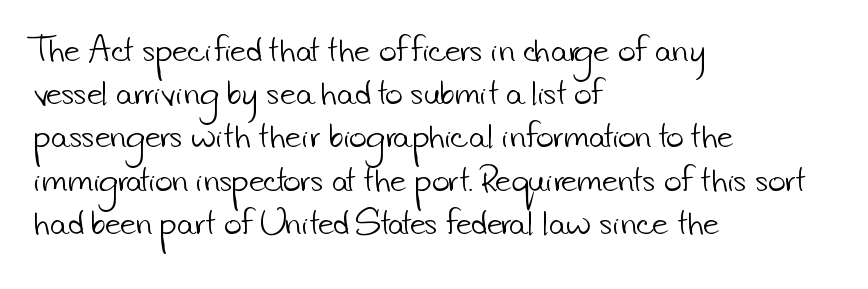
{"serif": "no", "bold": "no", "weight": "light", "width": "normal", "stroke_contrast": "low", "x_height": "small", "monospaced": "no", "underline": "no", "align": "left", "line_spacing": "normal", "line_spacing_ratio": 1.44, "letter_spacing": "normal", "letter_spacing_em": 0.0, "glyph_px": 30}
